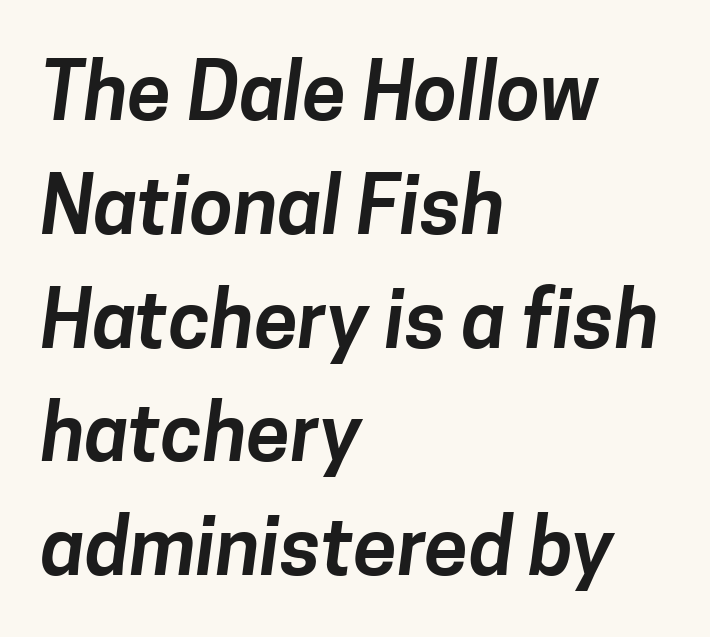
This is sans-serif lettering, the kind often seen on screens and signage. Nothing unusual about the tracking: characters are spaced as the font intends. Does the leading feel generous? No, just average. The paragraph shown leans on its left margin. The foot of each line stays bare and open.
